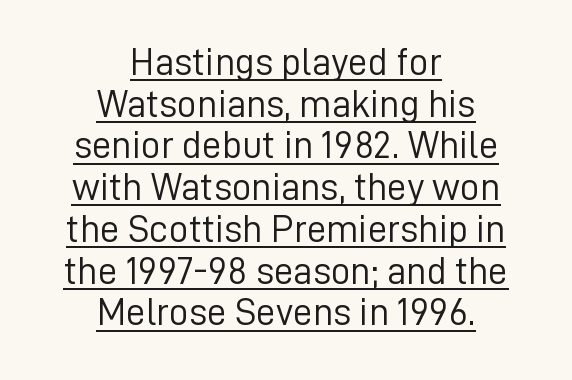
Inter-character spacing is left at the font's built-in metrics. I'd call this a sans setting — the letters go barefoot. Reading down the block, each line starts at a different indent, mirrored at its end. Here the designer chose a conventional face with non-uniform glyph widths. Caption: lettering with a line underneath.
